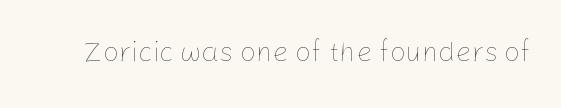
Q: Is the text bold? A: No.
Q: Is the text italic (slanted)? A: No, it is upright.
Q: Is the text underlined? A: No.
Q: Is the spacing between letters normal or unusually wide? A: Normal.
Q: Width (condensed, normal, or wide)? A: Normal.
Q: Stroke contrast? A: Low.
Q: x-height? A: Medium.
Q: Monospaced? A: No.
